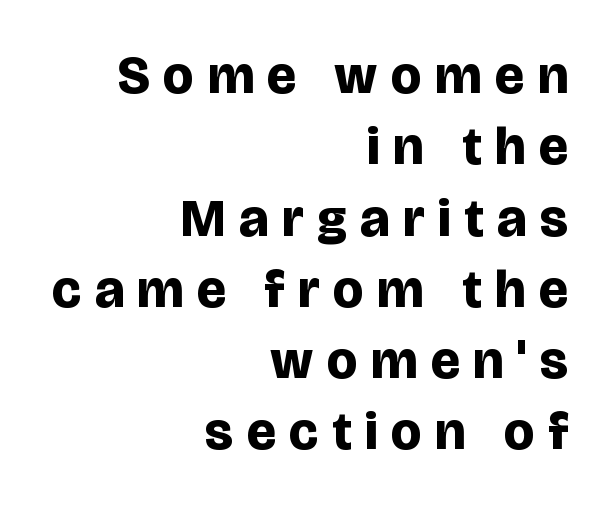
Q: Is the text bold? A: Yes.
Q: Is the text italic (slanted)? A: No, it is upright.
Q: Is the typeface a serif or a sans-serif typeface? A: Sans-serif.
Q: Is the text underlined? A: No.
Q: How is the paragraph aligned? A: Right-aligned.
Q: Is the spacing between letters normal or unusually wide? A: Unusually wide.
Q: Is the spacing between lines tight, normal or loose? A: Normal.
Q: Width (condensed, normal, or wide)? A: Normal.
Q: Stroke contrast? A: Low.
Q: x-height? A: Large.
Q: Monospaced? A: No.
